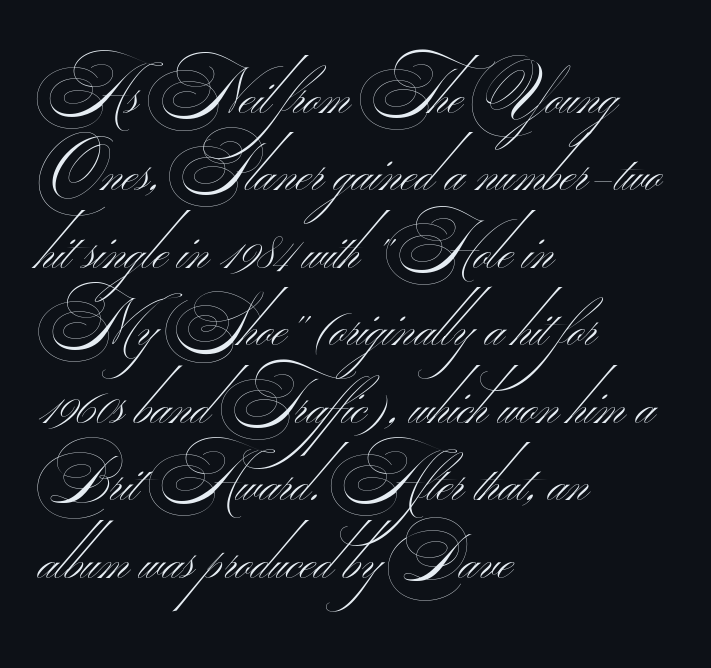
Is the block centered? No — it sits flush against the left margin. The string is rendered with underlining switched off. Nothing unusual about the tracking: characters are spaced as the font intends. Bold? No — there's no thickening of the strokes. To sum up the face: it is a sans, with no serifs. A typesetter would call this proportional, since set widths differ per character.
